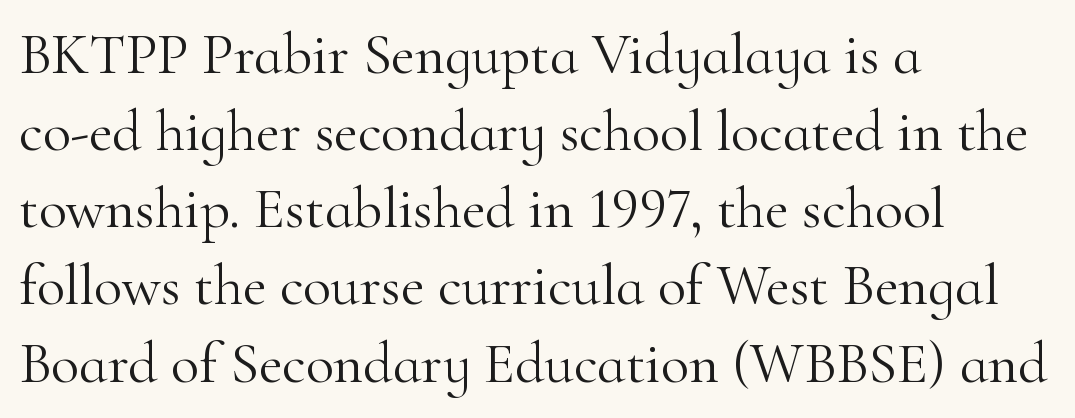
The text block is weighted toward the left margin, trailing off unevenly rightward. Baseline-to-baseline distance is the conventional proportion of letter height. Tracking here is standard; glyphs follow each other at the usual distance. In terms of letterform style, serifs are clearly present.
